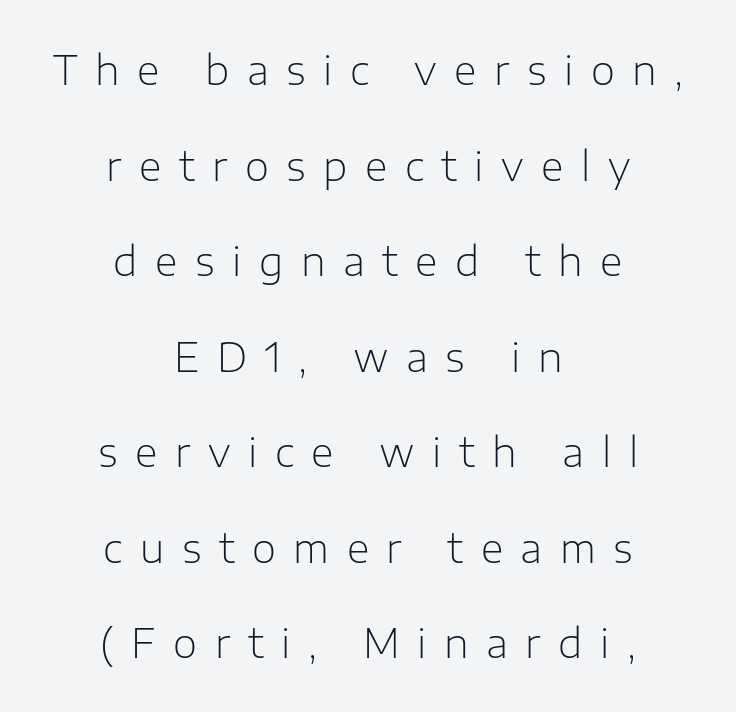
This is not heavy type; no bold has been used. This is the regular roman posture of the typeface. Students, observe: this is what heavily led, spacious text looks like. Unlike a traditional serif, this face leaves its strokes unadorned. Layout note: lines centered. The area under the type is left untouched.
